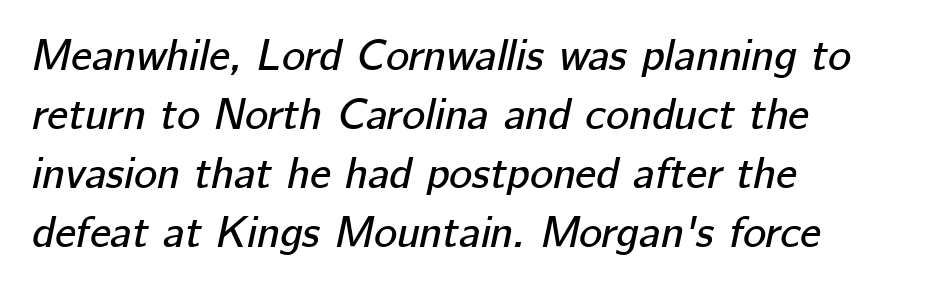
{"italic": "yes", "lean": "right", "slant_degrees": 12, "width": "normal", "stroke_contrast": "low", "x_height": "medium", "monospaced": "no", "underline": "no", "align": "left", "line_spacing": "normal", "line_spacing_ratio": 1.34, "letter_spacing": "normal", "letter_spacing_em": 0.0, "glyph_px": 44}
